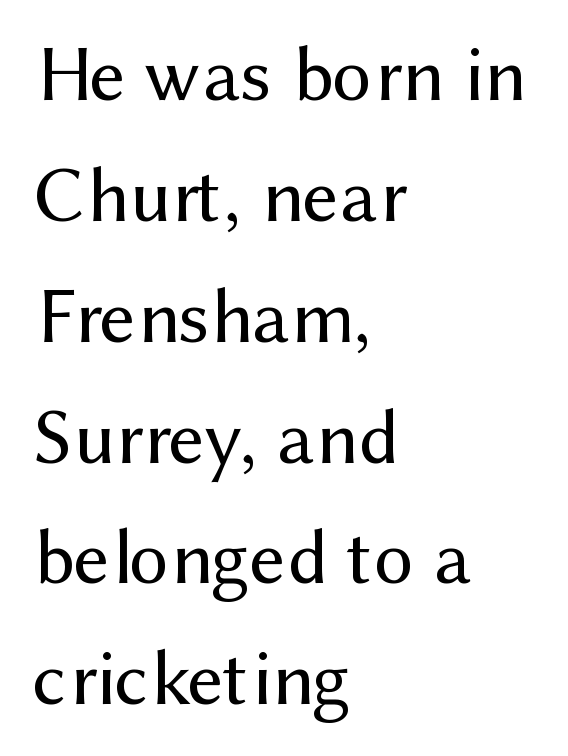
{"serif": "no", "italic": "no", "bold": "no", "weight": "regular", "width": "normal", "stroke_contrast": "medium", "x_height": "medium", "monospaced": "no", "underline": "no", "align": "left", "line_spacing": "normal", "line_spacing_ratio": 1.53, "letter_spacing": "normal", "letter_spacing_em": 0.0, "glyph_px": 79}
